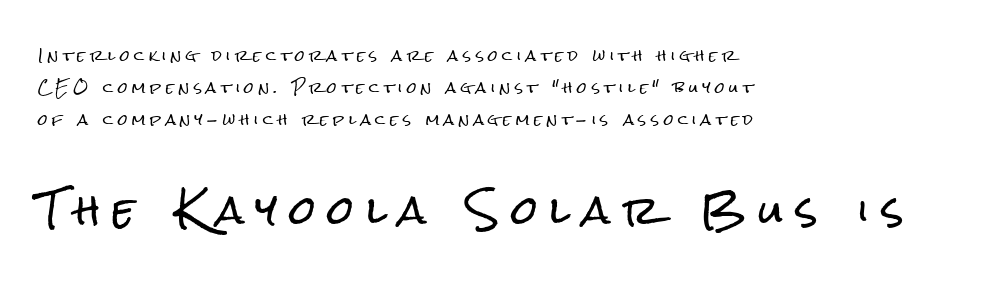
In terms of letterform style, serifs are entirely absent. In terms of leading, this rendering errs on the spacious side. Alignment: flush left. Type without underlining. These lines are rendered in a variable-pitch font.
